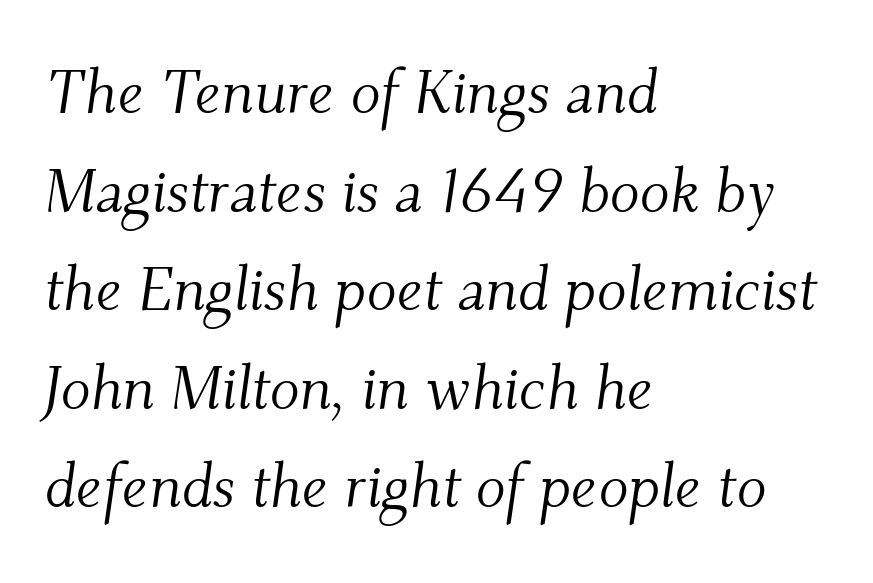
{"serif": "yes", "italic": "yes", "lean": "right", "slant_degrees": 9, "bold": "no", "weight": "light", "width": "normal", "stroke_contrast": "medium", "x_height": "small", "monospaced": "no", "underline": "no", "align": "left", "line_spacing": "normal", "line_spacing_ratio": 1.59, "letter_spacing": "normal", "letter_spacing_em": 0.0, "glyph_px": 62}
